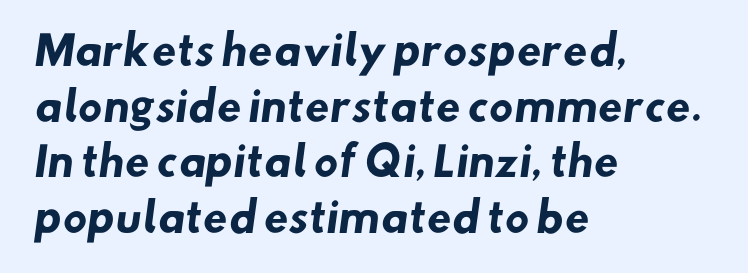
{"serif": "no", "bold": "yes", "weight": "heavy", "width": "normal", "stroke_contrast": "low", "x_height": "small", "monospaced": "no", "underline": "no", "align": "left", "line_spacing": "normal", "line_spacing_ratio": 1.39, "letter_spacing": "normal", "letter_spacing_em": 0.0, "glyph_px": 40}
